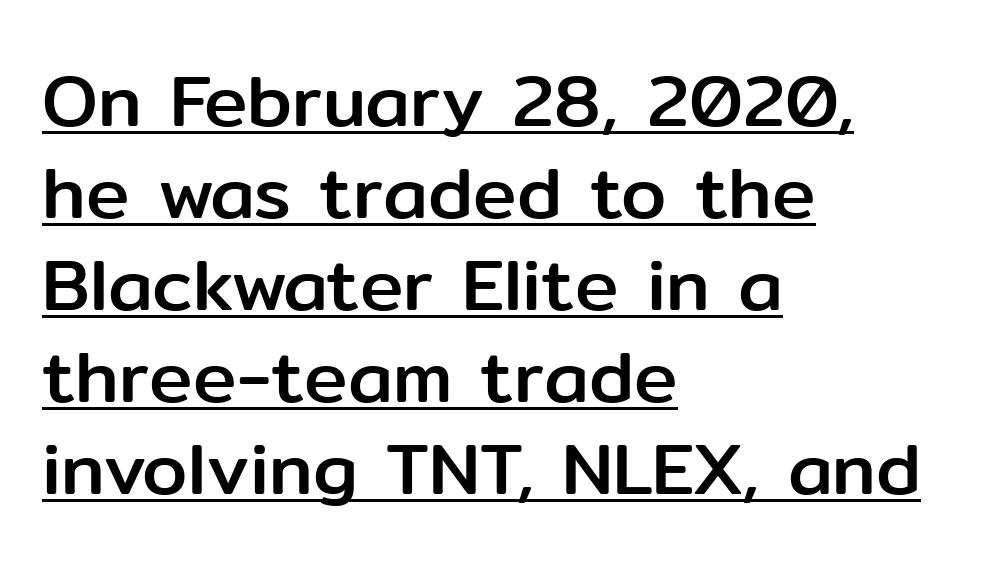
Underlining? Definitely there. The face used here is rendered with its standard letterfit. Casual observation: everything's shoved over to the left. Font category for this specimen: sans-serif. Note the varied advance widths — an 'i' is clearly narrower than an 'm'.
